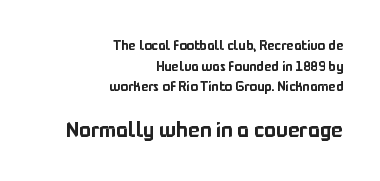
The image shows 22 px text type, upright; set right-aligned, normal line spacing (1.48x), normal letter spacing, not underlined; the second (bottom) block is 1.57x larger.
